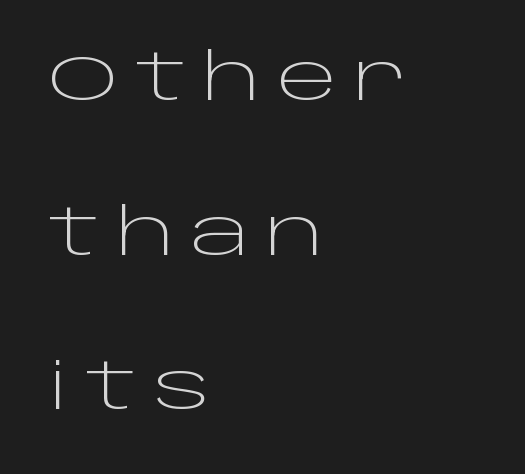
The image shows 65 px light, wide sans-serif type, upright; set left-aligned, loose line spacing (2.38x), unusually wide letter spacing (+0.24 em), not underlined; low stroke contrast and a large x-height.
